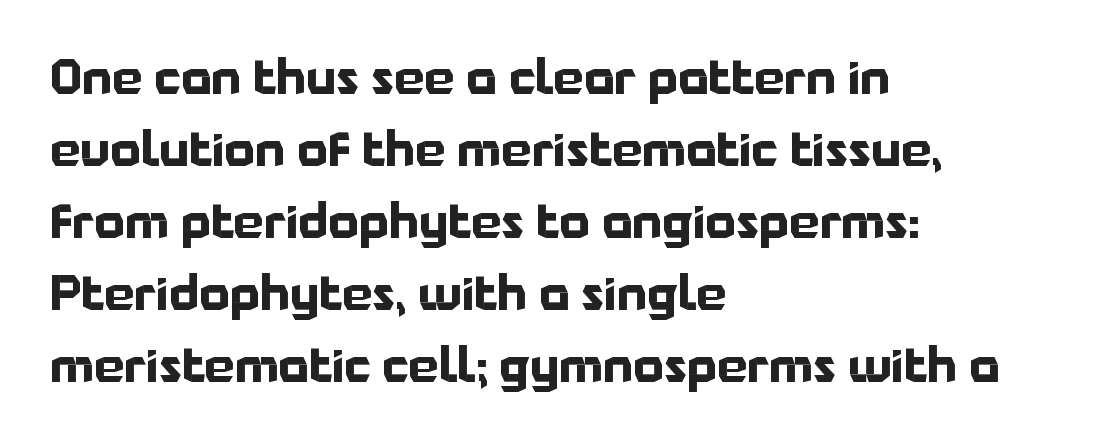
Designer's note — italics off, roman on. Reading down the column, the eye jumps a familiar distance to each next line. Is the letter spacing exaggerated? No — it looks like the ordinary default. The passage shown is not underscored anywhere. Varying glyph widths throughout — classic text-font behaviour.
